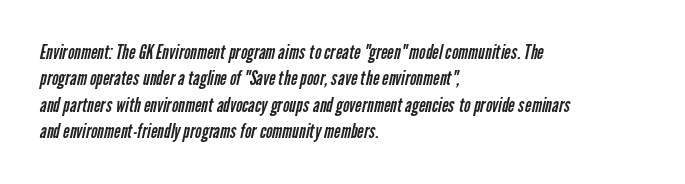
{"bold": "no", "underline": "no", "align": "left", "line_spacing": "normal", "line_spacing_ratio": 1.32, "letter_spacing": "normal", "letter_spacing_em": 0.0, "glyph_px": 20}
